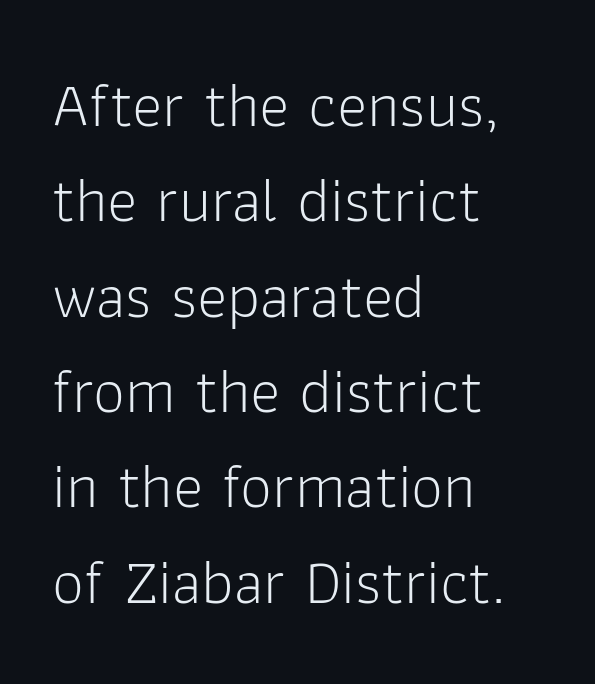
{"serif": "no", "italic": "no", "bold": "no", "weight": "light", "width": "normal", "stroke_contrast": "low", "x_height": "medium", "monospaced": "no", "underline": "no", "align": "left", "line_spacing": "normal", "line_spacing_ratio": 1.49, "letter_spacing": "normal", "letter_spacing_em": 0.0, "glyph_px": 64}
